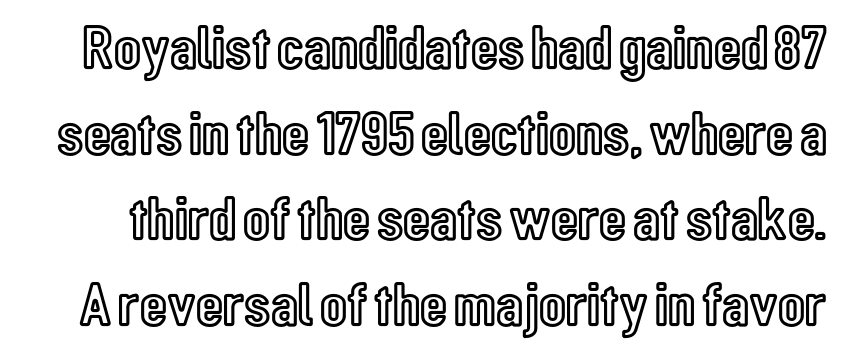
The image shows 62 px condensed type, upright; set normal line spacing (1.38x), normal letter spacing, not underlined; a medium x-height.
